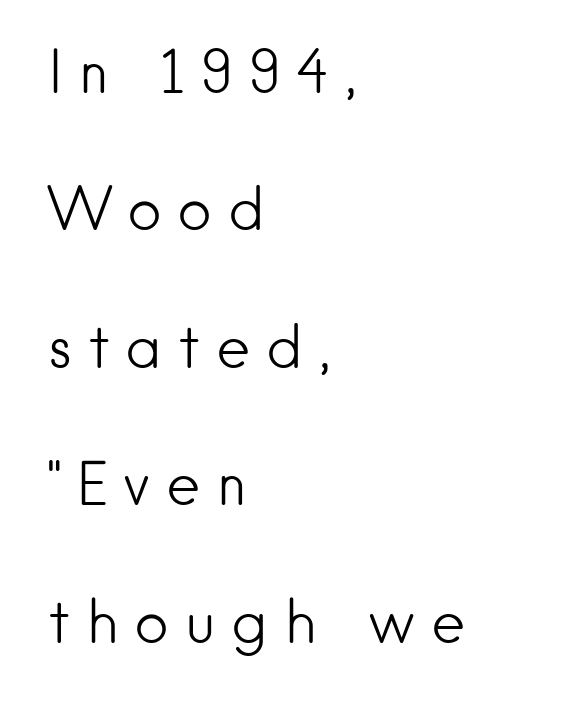
Q: Is the text bold? A: No.
Q: Is the text italic (slanted)? A: No, it is upright.
Q: Is the typeface a serif or a sans-serif typeface? A: Sans-serif.
Q: Is the text underlined? A: No.
Q: How is the paragraph aligned? A: Left-aligned.
Q: Is the spacing between letters normal or unusually wide? A: Unusually wide.
Q: Is the spacing between lines tight, normal or loose? A: Loose.
Q: Width (condensed, normal, or wide)? A: Normal.
Q: Stroke contrast? A: Low.
Q: x-height? A: Small.
Q: Monospaced? A: No.
